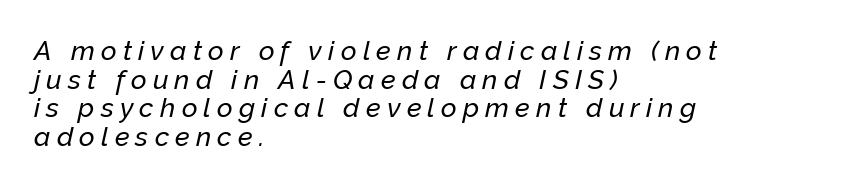
The words here are not underlined. Every character sits at an angle, as italics do. Vertical spacing — tight. Compared with typical body copy, the letter spacing here is much looser.
